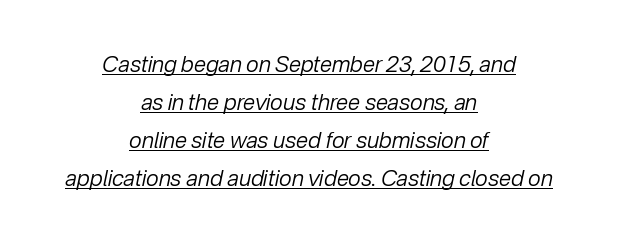
Q: Is the text bold? A: No.
Q: Is the text italic (slanted)? A: Yes, it leans right by about 12 degrees.
Q: Is the text underlined? A: Yes.
Q: How is the paragraph aligned? A: Centered.
Q: Is the spacing between letters normal or unusually wide? A: Normal.
